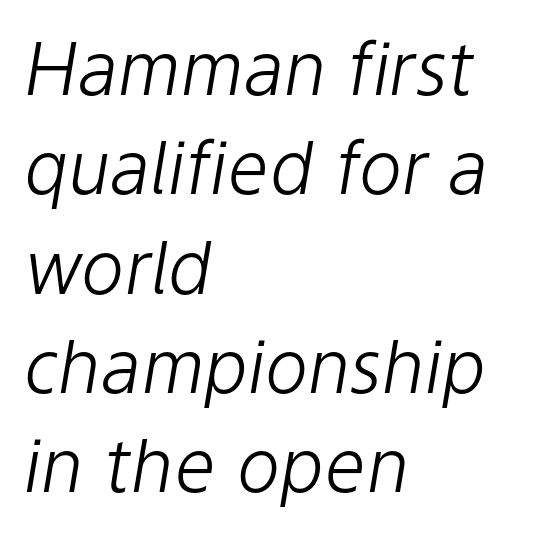
The image shows 73 px light type, italic (leaning right); set left-aligned, normal line spacing (1.36x), normal letter spacing, not underlined; low stroke contrast and a medium x-height.
